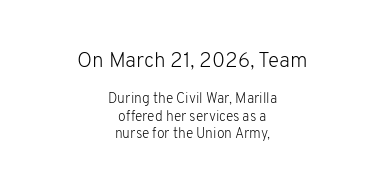
Q: Is the text bold? A: No.
Q: Is the text italic (slanted)? A: No, it is upright.
Q: Is the text underlined? A: No.
Q: How is the paragraph aligned? A: Centered.
Q: Is the spacing between letters normal or unusually wide? A: Normal.
Q: Is the spacing between lines tight, normal or loose? A: Normal.
Q: Which block of text is set in a larger size, the first (top) or the second (bottom)? A: The first (top) one.
